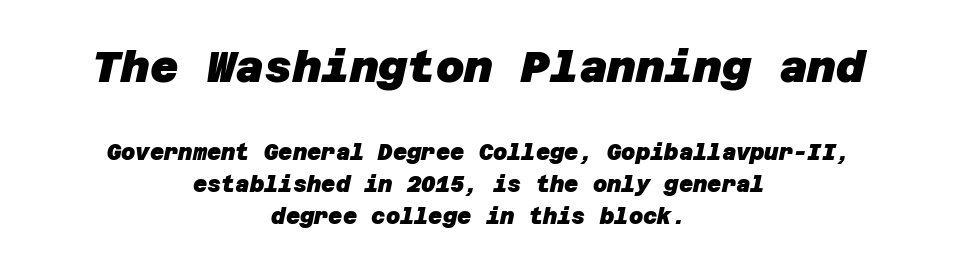
{"serif": "no", "bold": "yes", "weight": "heavy", "width": "normal", "stroke_contrast": "low", "x_height": "large", "underline": "no", "align": "center", "line_spacing": "normal", "line_spacing_ratio": 1.45, "letter_spacing": "normal", "letter_spacing_em": 0.0, "larger_block": "first", "size_ratio": 2.0, "glyph_px": 44}
